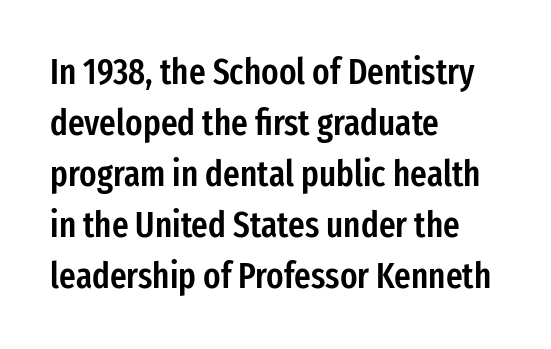
{"serif": "no", "italic": "no", "bold": "semi", "weight": "semibold", "width": "condensed", "stroke_contrast": "low", "x_height": "medium", "monospaced": "no", "underline": "no", "align": "left", "line_spacing": "normal", "line_spacing_ratio": 1.42, "letter_spacing": "normal", "letter_spacing_em": 0.0, "glyph_px": 36}
